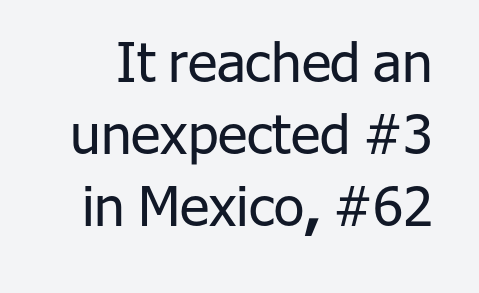
Q: Is the text bold? A: No.
Q: Is the text italic (slanted)? A: No, it is upright.
Q: Is the typeface a serif or a sans-serif typeface? A: Sans-serif.
Q: Is the text underlined? A: No.
Q: Is the spacing between letters normal or unusually wide? A: Normal.
Q: Is the spacing between lines tight, normal or loose? A: Normal.
Q: Width (condensed, normal, or wide)? A: Normal.
Q: Stroke contrast? A: Low.
Q: x-height? A: Medium.
Q: Monospaced? A: No.
